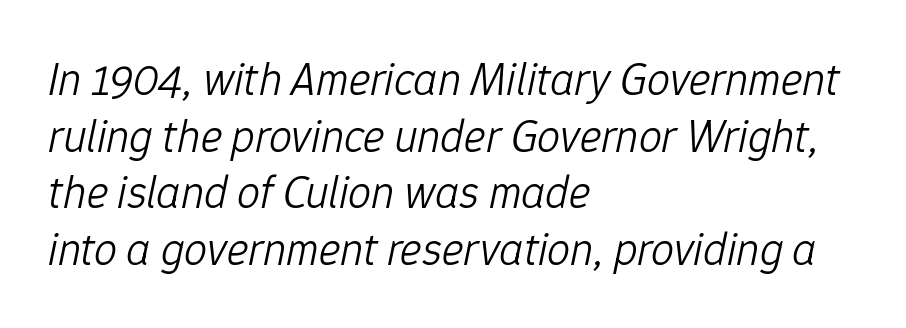
{"italic": "yes", "lean": "right", "slant_degrees": 12, "bold": "no", "weight": "light", "width": "normal", "stroke_contrast": "low", "x_height": "medium", "monospaced": "no", "underline": "no", "align": "left", "line_spacing_ratio": 1.23, "letter_spacing": "normal", "letter_spacing_em": 0.0, "glyph_px": 46}
